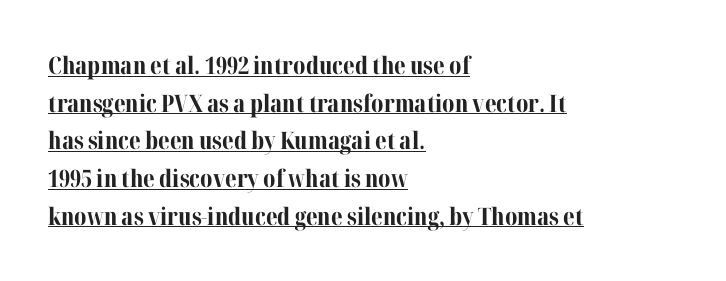
{"italic": "no", "bold": "yes", "underline": "yes", "align": "left", "line_spacing": "normal", "line_spacing_ratio": 1.57, "letter_spacing": "normal", "letter_spacing_em": 0.0, "glyph_px": 24}
